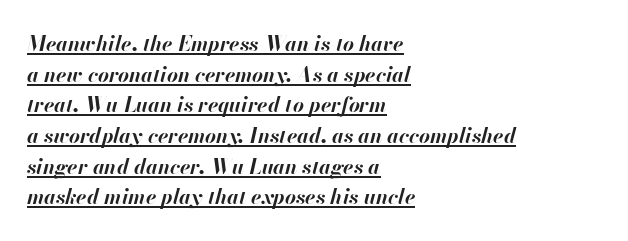
{"italic": "yes", "lean": "right", "slant_degrees": 13, "bold": "yes", "underline": "yes", "align": "left", "line_spacing": "normal", "line_spacing_ratio": 1.46, "letter_spacing": "normal", "letter_spacing_em": 0.0, "glyph_px": 21}
